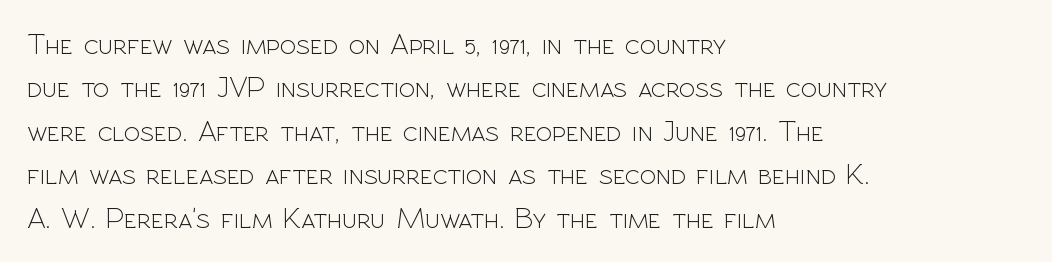
The image shows 30 px light sans-serif type, upright; set left-aligned, normal line spacing (1.45x), normal letter spacing, not underlined; a medium x-height.
